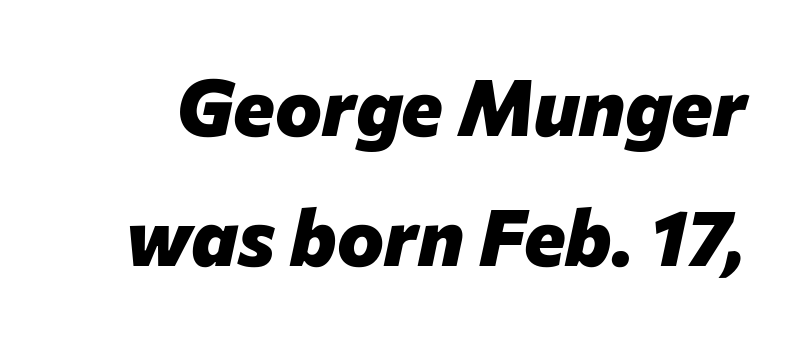
Q: Is the text bold? A: Yes.
Q: Is the text italic (slanted)? A: Yes, it leans right by about 12 degrees.
Q: Is the text underlined? A: No.
Q: Is the spacing between letters normal or unusually wide? A: Normal.
Q: Is the spacing between lines tight, normal or loose? A: Normal.
Q: Width (condensed, normal, or wide)? A: Normal.
Q: Stroke contrast? A: Low.
Q: x-height? A: Medium.
Q: Monospaced? A: No.
